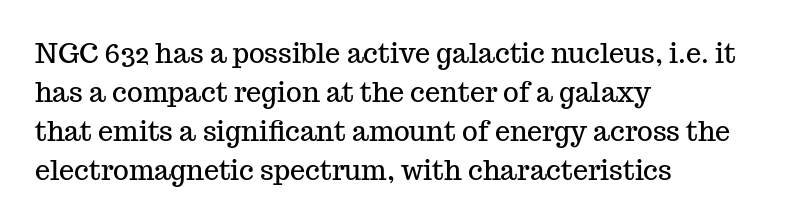
Q: Is the text italic (slanted)? A: No, it is upright.
Q: Is the text underlined? A: No.
Q: How is the paragraph aligned? A: Left-aligned.
Q: Is the spacing between letters normal or unusually wide? A: Normal.
Q: Is the spacing between lines tight, normal or loose? A: Normal.
